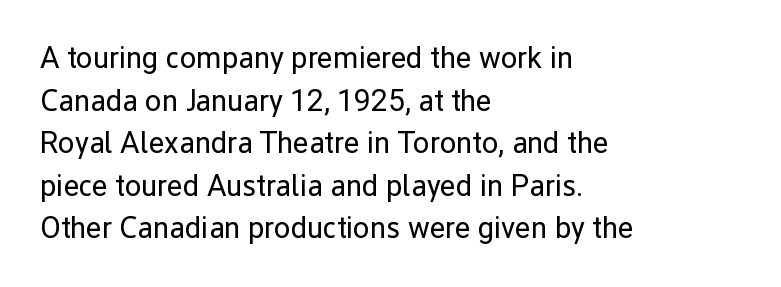
The image shows 30 px regular-weight sans-serif type, upright; set left-aligned, normal line spacing (1.42x), normal letter spacing, not underlined; low stroke contrast and a medium x-height.
